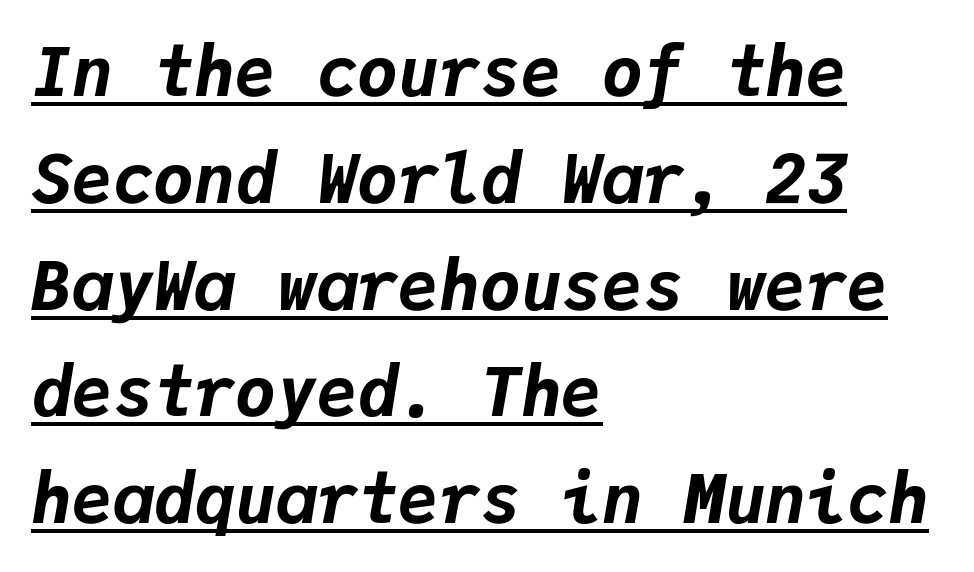
{"italic": "yes", "lean": "right", "slant_degrees": 9, "bold": "yes", "weight": "bold", "width": "normal", "stroke_contrast": "low", "x_height": "medium", "monospaced": "yes", "underline": "yes", "align": "left", "line_spacing": "normal", "line_spacing_ratio": 1.57, "letter_spacing": "normal", "letter_spacing_em": 0.0, "glyph_px": 68}
